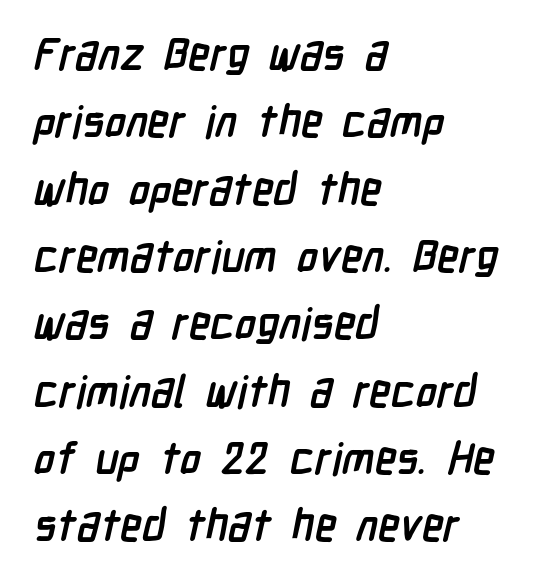
Q: Is the text bold? A: Yes.
Q: Is the typeface a serif or a sans-serif typeface? A: Sans-serif.
Q: Is the text underlined? A: No.
Q: How is the paragraph aligned? A: Left-aligned.
Q: Is the spacing between letters normal or unusually wide? A: Normal.
Q: Is the spacing between lines tight, normal or loose? A: Normal.
Q: Width (condensed, normal, or wide)? A: Condensed.
Q: Stroke contrast? A: Low.
Q: x-height? A: Medium.
Q: Monospaced? A: No.
